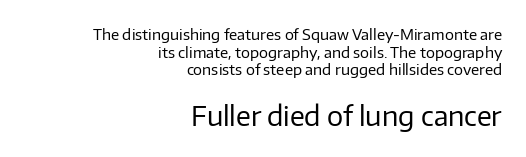
Q: Is the text bold? A: No.
Q: Is the text italic (slanted)? A: No, it is upright.
Q: Is the text underlined? A: No.
Q: How is the paragraph aligned? A: Right-aligned.
Q: Is the spacing between letters normal or unusually wide? A: Normal.
Q: Which block of text is set in a larger size, the first (top) or the second (bottom)? A: The second (bottom) one.
